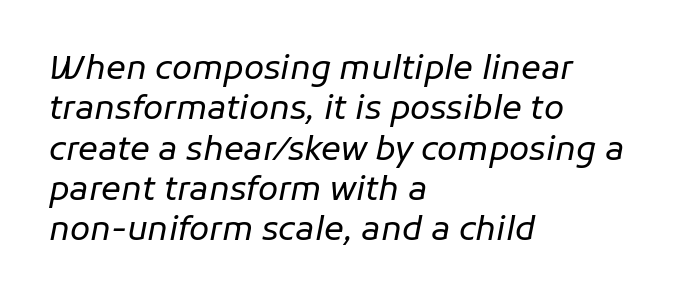
Q: Is the text bold? A: No.
Q: Is the text italic (slanted)? A: Yes, it leans right by about 11 degrees.
Q: Is the text underlined? A: No.
Q: How is the paragraph aligned? A: Left-aligned.
Q: Is the spacing between letters normal or unusually wide? A: Normal.
Q: Width (condensed, normal, or wide)? A: Normal.
Q: Stroke contrast? A: Low.
Q: x-height? A: Medium.
Q: Monospaced? A: No.
